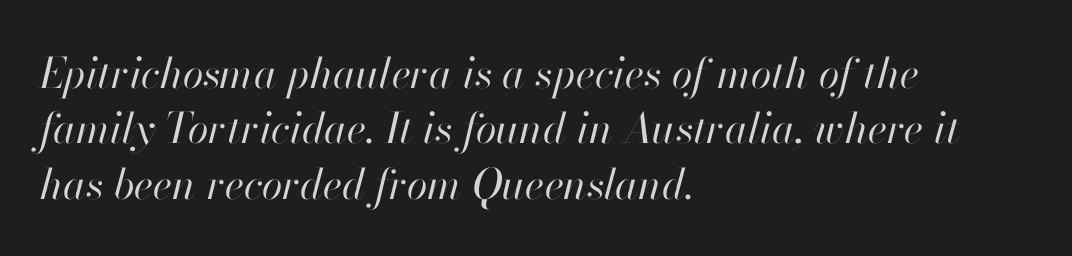
Q: Is the text bold? A: No.
Q: Is the text italic (slanted)? A: Yes, it leans right by about 13 degrees.
Q: Is the text underlined? A: No.
Q: How is the paragraph aligned? A: Left-aligned.
Q: Is the spacing between letters normal or unusually wide? A: Normal.
Q: Is the spacing between lines tight, normal or loose? A: Normal.
Q: Width (condensed, normal, or wide)? A: Normal.
Q: Stroke contrast? A: High.
Q: x-height? A: Small.
Q: Monospaced? A: No.
